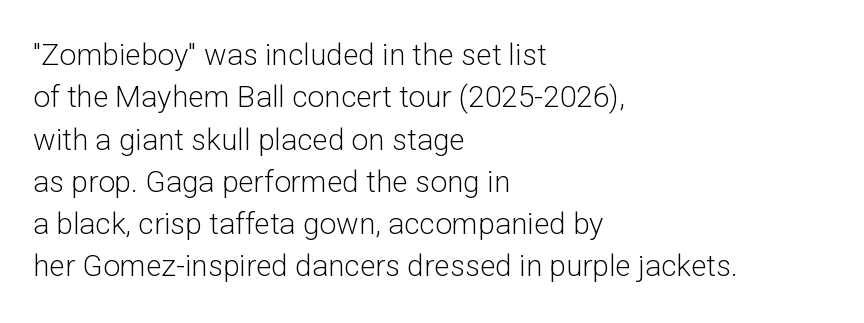
{"serif": "no", "italic": "no", "bold": "no", "weight": "light", "width": "normal", "stroke_contrast": "low", "x_height": "medium", "monospaced": "no", "underline": "no", "align": "left", "line_spacing": "normal", "line_spacing_ratio": 1.41, "letter_spacing": "normal", "letter_spacing_em": 0.0, "glyph_px": 30}
